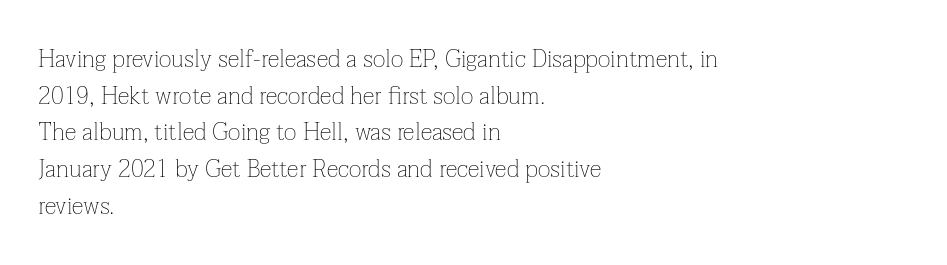
Standard letterfit; no display-style spreading of the glyphs. No chunkiness to these letters — they're not bold. This is roman type, the default non-slanted kind. Does the copy run flush right? No — it runs flush left.
